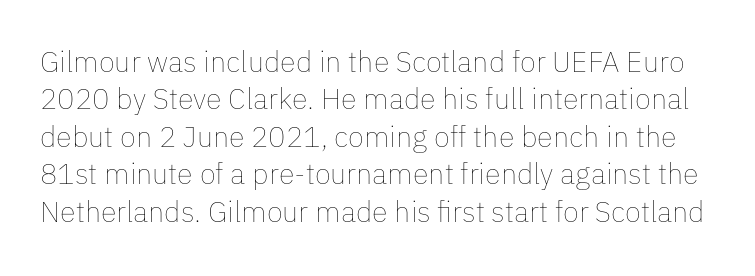
The image shows 29 px thin type, upright; set normal line spacing (1.29x), normal letter spacing, not underlined; low stroke contrast and a medium x-height.
